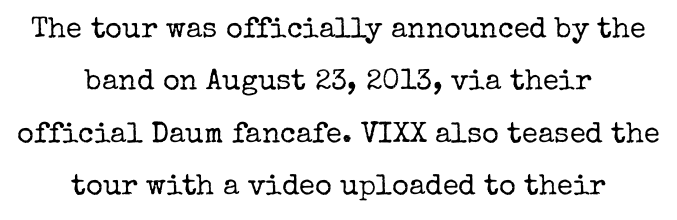
{"serif": "yes", "italic": "no", "bold": "no", "weight": "regular", "width": "normal", "stroke_contrast": "low", "x_height": "medium", "monospaced": "no", "underline": "no", "align": "center", "line_spacing_ratio": 1.81, "letter_spacing": "normal", "letter_spacing_em": 0.0, "glyph_px": 29}
